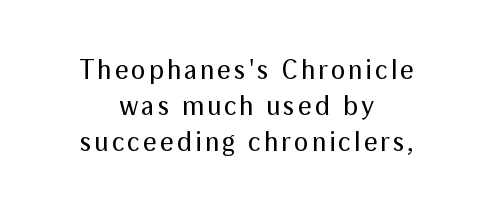
The image shows 27 px text type, upright; set centered, normal line spacing (1.34x), not underlined.
